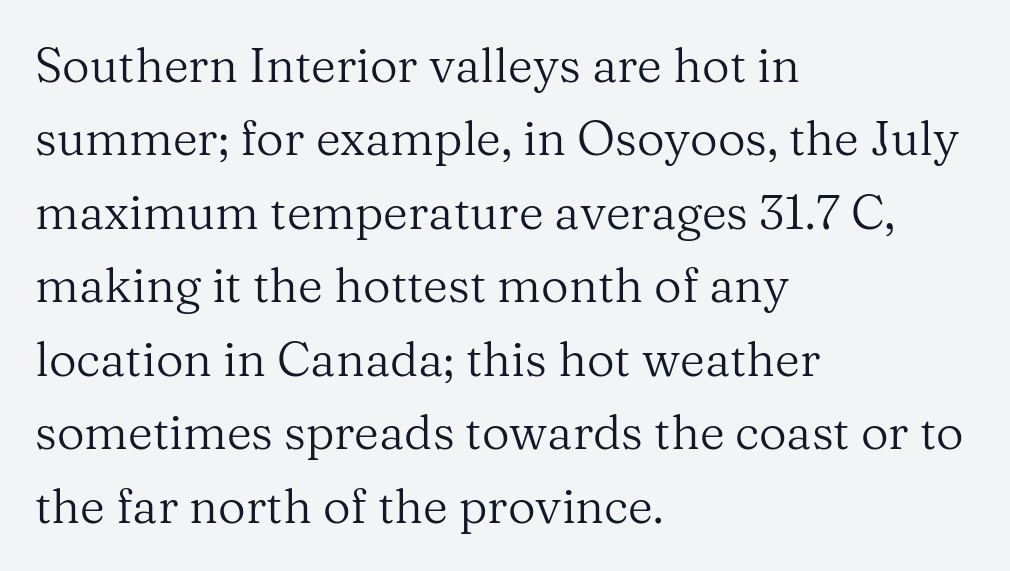
The image shows 48 px regular-weight serif type, upright; set left-aligned, normal line spacing (1.53x), normal letter spacing, not underlined; medium stroke contrast and a medium x-height.
